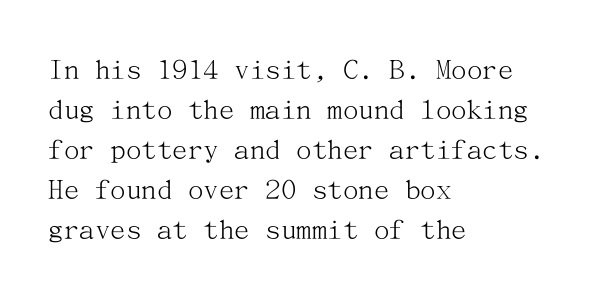
Caption: face not bold, strokes unweighted. Rows of type keep a routine distance in the vertical direction. Nobody touched the tracking dial on this one. Type without underlining.
